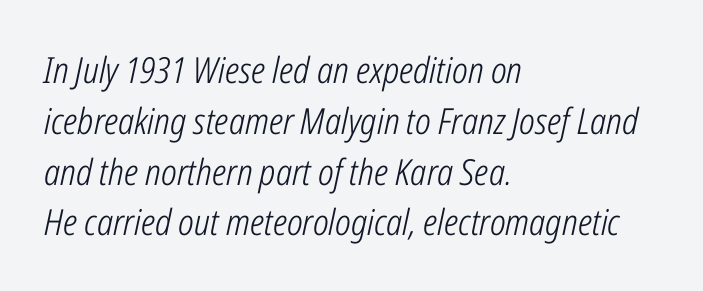
If you drew a line through each stem, it would be angled. The weight tops out at a normal text grade. The face used here is proportionally spaced, like ordinary book or web type. Letter spacing: default. Each row of text sits above clean, open space.
